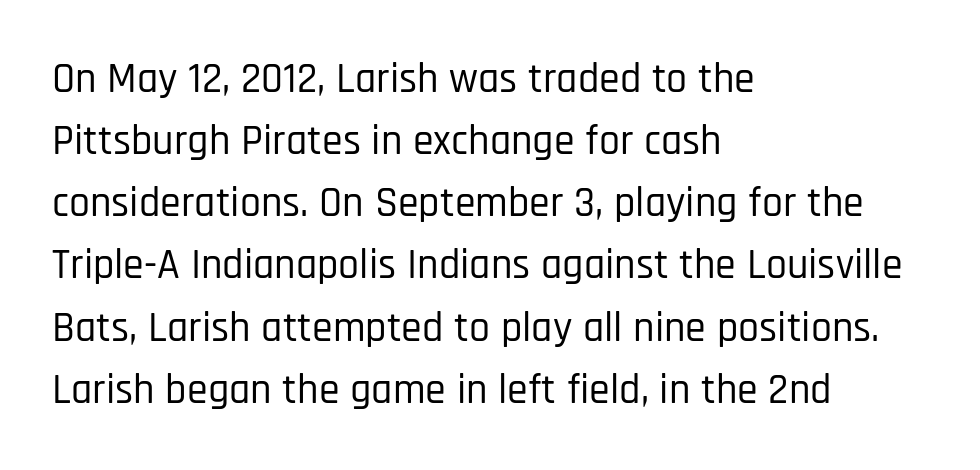
The image shows 42 px condensed sans-serif type, upright; set left-aligned, normal line spacing (1.48x), normal letter spacing, not underlined; low stroke contrast and a large x-height.
